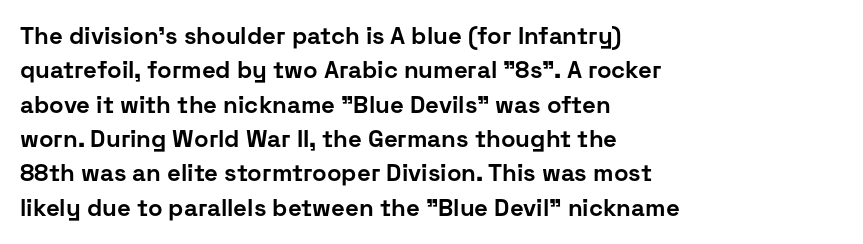
The image shows 24 px bold type, upright; set left-aligned, normal line spacing (1.43x), normal letter spacing, not underlined.
